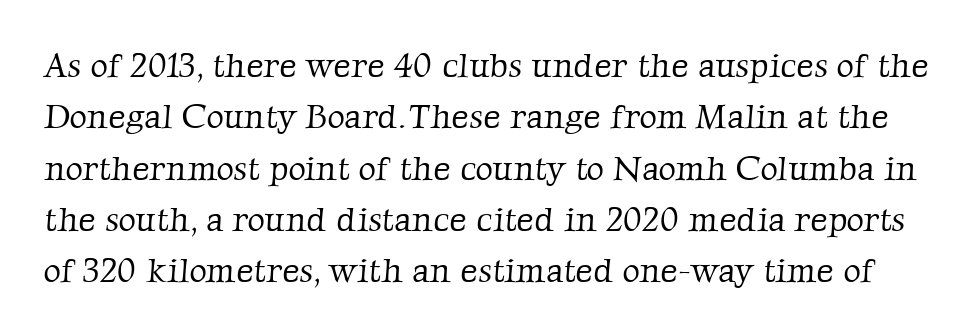
Q: Is the text bold? A: No.
Q: Is the typeface a serif or a sans-serif typeface? A: Serif.
Q: Is the text underlined? A: No.
Q: Is the spacing between letters normal or unusually wide? A: Normal.
Q: Is the spacing between lines tight, normal or loose? A: Normal.
Q: Width (condensed, normal, or wide)? A: Normal.
Q: Stroke contrast? A: Low.
Q: x-height? A: Medium.
Q: Monospaced? A: No.
